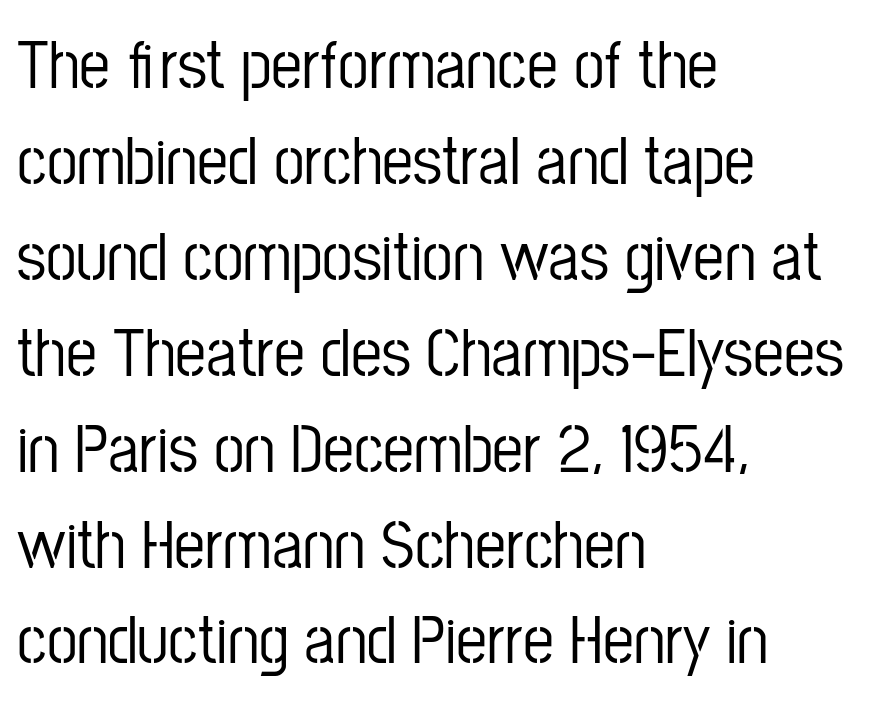
Q: Is the text italic (slanted)? A: No, it is upright.
Q: Is the typeface a serif or a sans-serif typeface? A: Sans-serif.
Q: Is the text underlined? A: No.
Q: How is the paragraph aligned? A: Left-aligned.
Q: Is the spacing between letters normal or unusually wide? A: Normal.
Q: Is the spacing between lines tight, normal or loose? A: Normal.
Q: Width (condensed, normal, or wide)? A: Condensed.
Q: Stroke contrast? A: Low.
Q: x-height? A: Medium.
Q: Monospaced? A: No.
